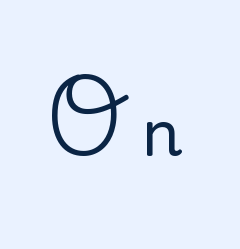
The image shows 63 px serif type, upright; set unusually wide letter spacing (+0.2 em), not underlined; medium stroke contrast and a small x-height.
